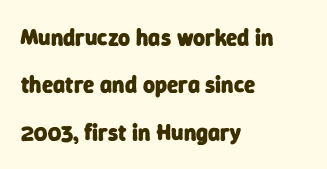
Q: Is the text bold? A: Yes.
Q: Is the text underlined? A: No.
Q: How is the paragraph aligned? A: Left-aligned.
Q: Is the spacing between letters normal or unusually wide? A: Normal.
Q: Is the spacing between lines tight, normal or loose? A: Loose.
